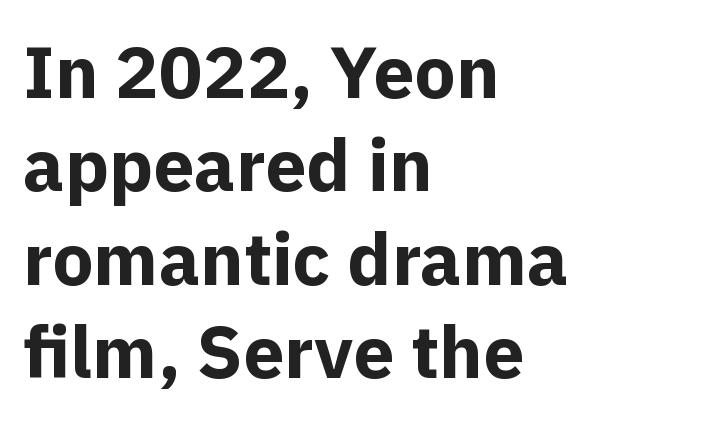
The image shows 73 px bold sans-serif type, upright; set left-aligned, normal line spacing (1.28x), normal letter spacing, not underlined; a medium x-height.
